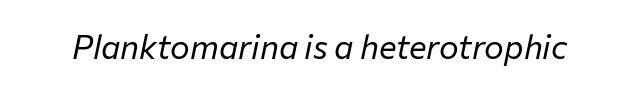
The image shows 33 px regular-weight type, italic (leaning right); set normal letter spacing, not underlined; low stroke contrast and a medium x-height.
